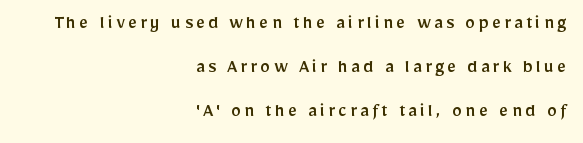
{"italic": "no", "underline": "no", "align": "right", "line_spacing": "loose", "line_spacing_ratio": 2.2, "glyph_px": 20}
